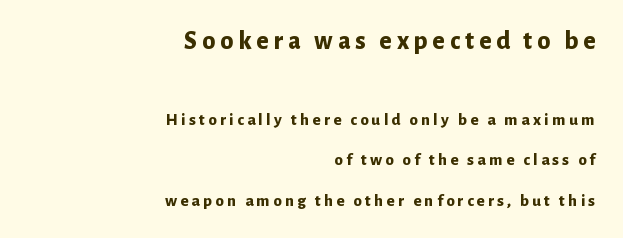
{"italic": "no", "bold": "yes", "underline": "no", "align": "right", "line_spacing": "loose", "line_spacing_ratio": 2.38, "larger_block": "first", "size_ratio": 1.53, "glyph_px": 26}
